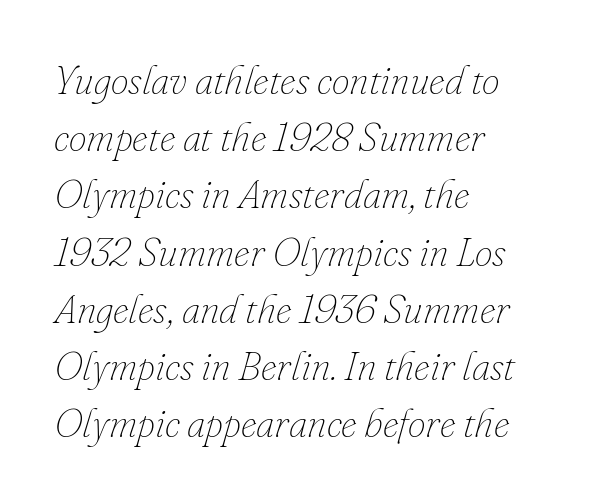
Q: Is the text bold? A: No.
Q: Is the text italic (slanted)? A: Yes, it leans right by about 16 degrees.
Q: Is the text underlined? A: No.
Q: How is the paragraph aligned? A: Left-aligned.
Q: Is the spacing between letters normal or unusually wide? A: Normal.
Q: Is the spacing between lines tight, normal or loose? A: Normal.
Q: Width (condensed, normal, or wide)? A: Normal.
Q: Stroke contrast? A: Low.
Q: x-height? A: Small.
Q: Monospaced? A: No.
